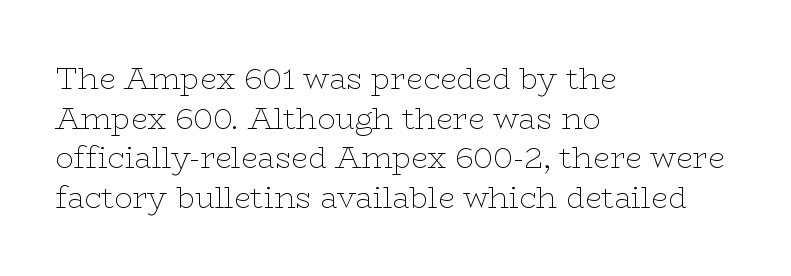
{"serif": "yes", "italic": "no", "bold": "no", "weight": "thin", "width": "wide", "stroke_contrast": "low", "x_height": "medium", "monospaced": "no", "underline": "no", "align": "left", "line_spacing": "normal", "line_spacing_ratio": 1.32, "letter_spacing": "normal", "letter_spacing_em": 0.0, "glyph_px": 30}
